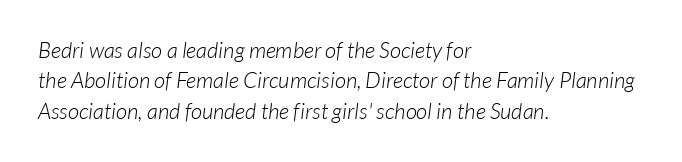
Q: Is the text bold? A: No.
Q: Is the text underlined? A: No.
Q: How is the paragraph aligned? A: Left-aligned.
Q: Is the spacing between letters normal or unusually wide? A: Normal.
Q: Is the spacing between lines tight, normal or loose? A: Normal.
